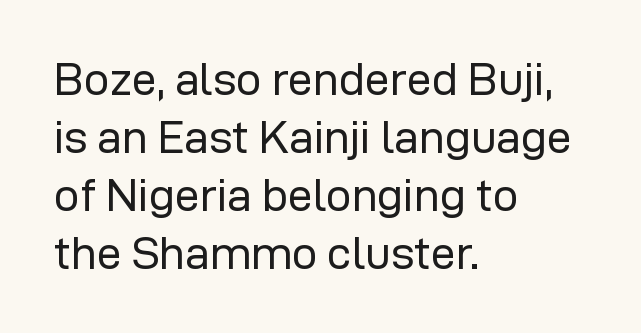
{"serif": "no", "italic": "no", "bold": "no", "weight": "regular", "width": "normal", "stroke_contrast": "low", "x_height": "medium", "monospaced": "no", "underline": "no", "align": "left", "line_spacing": "normal", "line_spacing_ratio": 1.29, "letter_spacing": "normal", "letter_spacing_em": 0.0, "glyph_px": 45}
